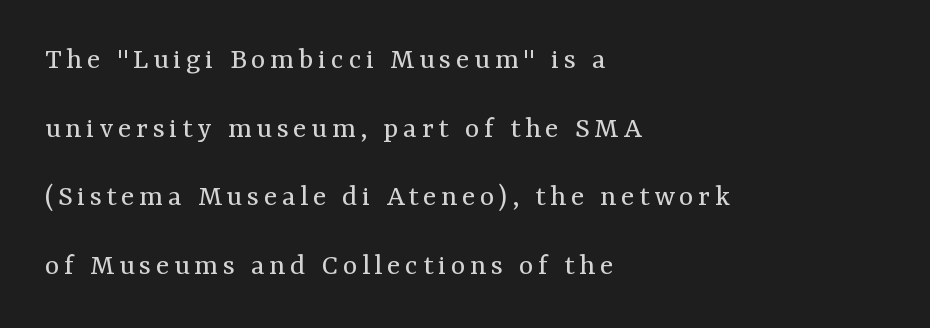
Q: Is the text bold? A: No.
Q: Is the text italic (slanted)? A: No, it is upright.
Q: Is the typeface a serif or a sans-serif typeface? A: Serif.
Q: Is the text underlined? A: No.
Q: How is the paragraph aligned? A: Left-aligned.
Q: Is the spacing between lines tight, normal or loose? A: Loose.
Q: Width (condensed, normal, or wide)? A: Normal.
Q: Stroke contrast? A: Medium.
Q: x-height? A: Medium.
Q: Monospaced? A: No.
